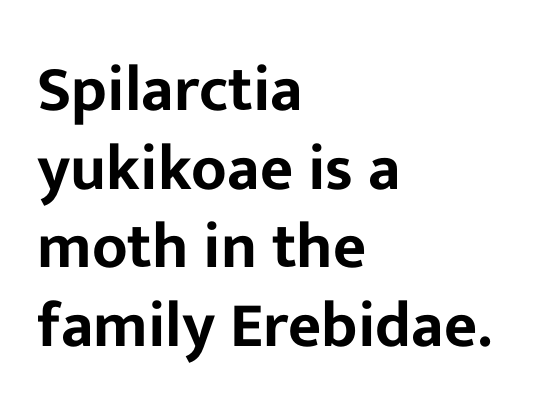
{"serif": "no", "italic": "no", "width": "normal", "stroke_contrast": "low", "x_height": "medium", "monospaced": "no", "underline": "no", "align": "left", "line_spacing_ratio": 1.23, "letter_spacing": "normal", "letter_spacing_em": 0.0, "glyph_px": 64}
